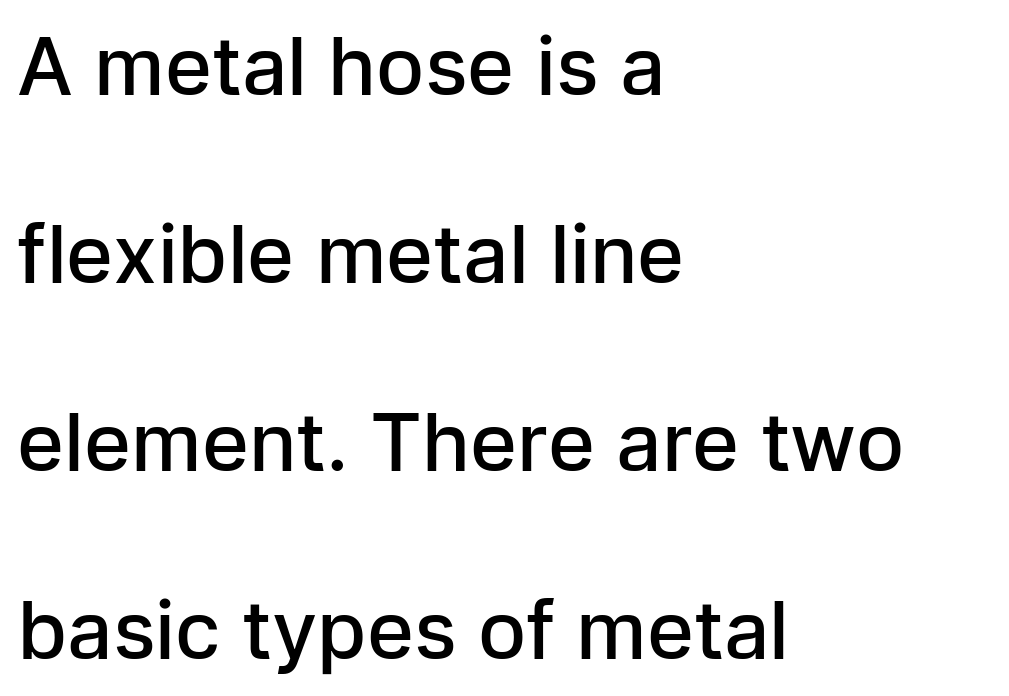
Q: Is the text bold? A: Semi-bold.
Q: Is the text italic (slanted)? A: No, it is upright.
Q: Is the typeface a serif or a sans-serif typeface? A: Sans-serif.
Q: Is the text underlined? A: No.
Q: How is the paragraph aligned? A: Left-aligned.
Q: Is the spacing between letters normal or unusually wide? A: Normal.
Q: Is the spacing between lines tight, normal or loose? A: Loose.
Q: Width (condensed, normal, or wide)? A: Normal.
Q: Stroke contrast? A: Low.
Q: x-height? A: Medium.
Q: Monospaced? A: No.
